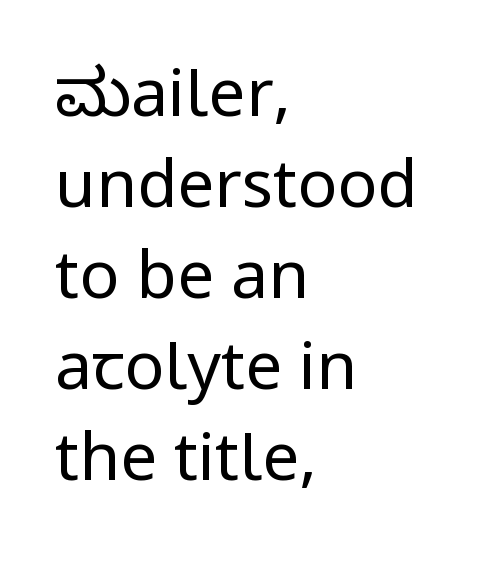
{"serif": "no", "italic": "no", "bold": "no", "weight": "regular", "width": "normal", "stroke_contrast": "low", "x_height": "medium", "monospaced": "no", "underline": "no", "align": "left", "line_spacing": "normal", "line_spacing_ratio": 1.38, "letter_spacing": "normal", "letter_spacing_em": 0.0, "glyph_px": 66}
